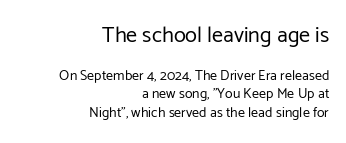
Honestly, the letter spacing is just normal — you wouldn't notice it. Caption: multi-line text, flush right, ragged left. Character size in the leading block exceeds that of the trailing block. The strokes are not fattened; the text isn't bold. Words float on clear page, feet unadorned.
